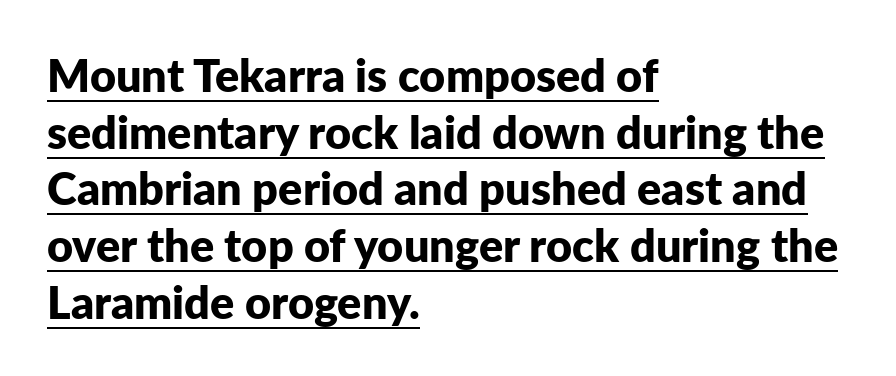
{"serif": "no", "italic": "no", "bold": "yes", "weight": "bold", "width": "normal", "stroke_contrast": "low", "x_height": "medium", "monospaced": "no", "underline": "yes", "align": "left", "line_spacing": "normal", "line_spacing_ratio": 1.26, "letter_spacing": "normal", "letter_spacing_em": 0.0, "glyph_px": 45}
